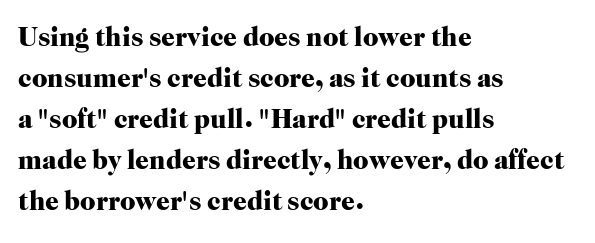
{"italic": "no", "bold": "yes", "underline": "no", "align": "left", "line_spacing": "normal", "line_spacing_ratio": 1.52, "letter_spacing": "normal", "letter_spacing_em": 0.0, "glyph_px": 27}
